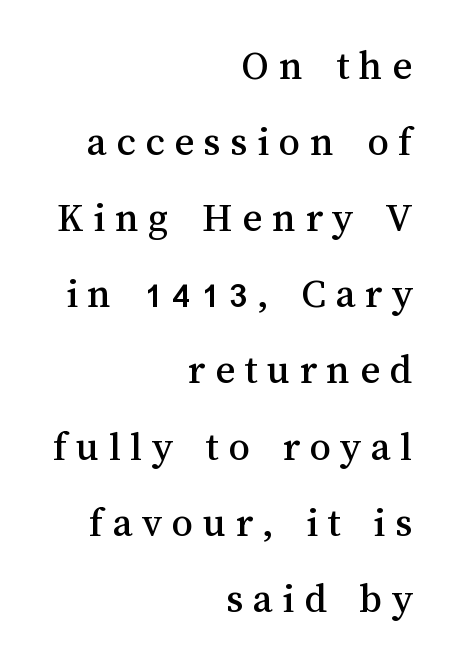
{"italic": "no", "width": "normal", "stroke_contrast": "medium", "x_height": "medium", "monospaced": "no", "underline": "no", "align": "right", "line_spacing_ratio": 1.77, "letter_spacing": "wide", "letter_spacing_em": 0.22, "glyph_px": 43}
